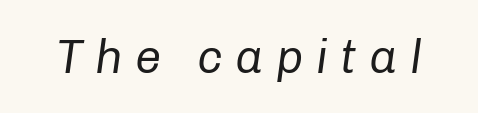
The image shows 47 px regular-weight type, italic (leaning right); set unusually wide letter spacing (+0.26 em), not underlined; low stroke contrast and a medium x-height.
